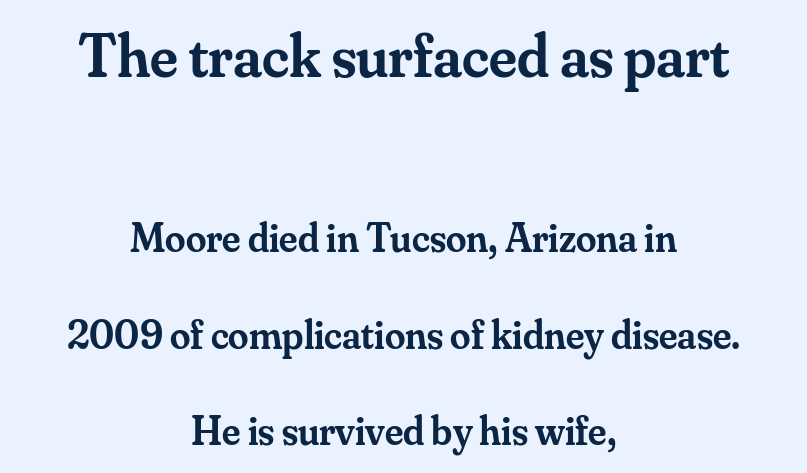
The image shows 62 px semibold serif type, upright; set centered, loose line spacing (2.35x), normal letter spacing, not underlined; the first (top) block is 1.51x larger; medium stroke contrast and a small x-height.
